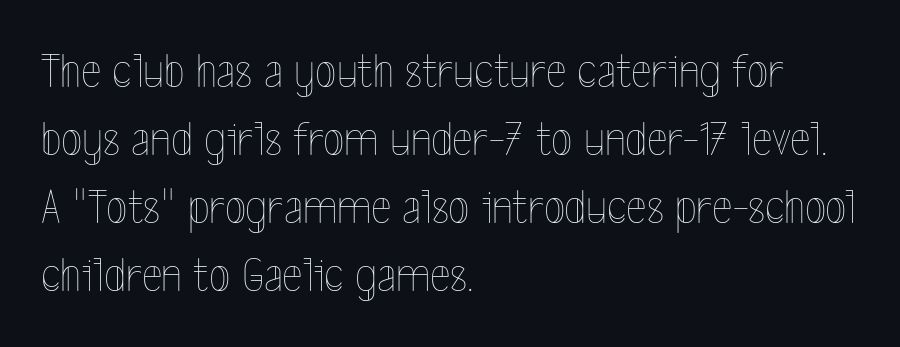
Q: Is the text bold? A: No.
Q: Is the text italic (slanted)? A: No, it is upright.
Q: Is the text underlined? A: No.
Q: How is the paragraph aligned? A: Left-aligned.
Q: Is the spacing between letters normal or unusually wide? A: Normal.
Q: Is the spacing between lines tight, normal or loose? A: Normal.
Q: Width (condensed, normal, or wide)? A: Condensed.
Q: x-height? A: Medium.
Q: Monospaced? A: No.
